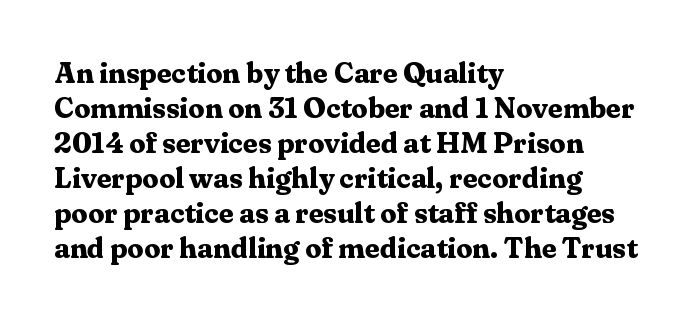
The image shows 29 px bold serif type, upright; set left-aligned, line spacing 1.21x, normal letter spacing, not underlined; medium stroke contrast and a medium x-height.
